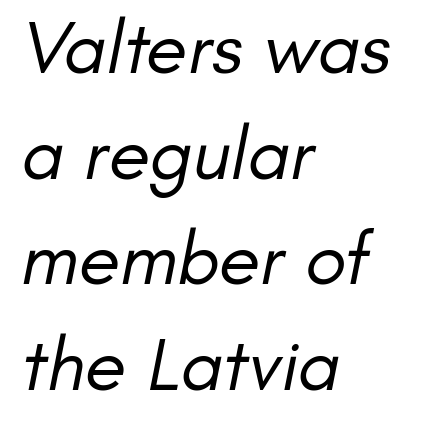
{"serif": "no", "bold": "no", "weight": "regular", "width": "normal", "stroke_contrast": "low", "x_height": "small", "monospaced": "no", "underline": "no", "align": "left", "line_spacing": "normal", "line_spacing_ratio": 1.39, "letter_spacing": "normal", "letter_spacing_em": 0.0, "glyph_px": 76}
